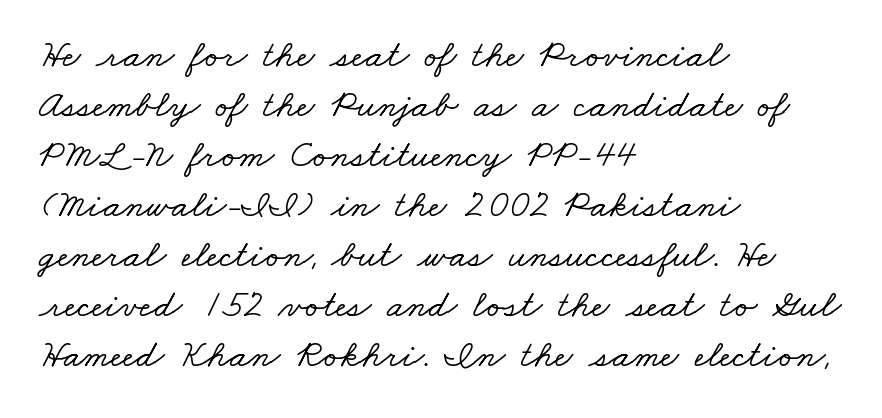
Q: Is the typeface a serif or a sans-serif typeface? A: Serif.
Q: Is the text underlined? A: No.
Q: How is the paragraph aligned? A: Left-aligned.
Q: Is the spacing between letters normal or unusually wide? A: Normal.
Q: Is the spacing between lines tight, normal or loose? A: Normal.
Q: Width (condensed, normal, or wide)? A: Wide.
Q: Stroke contrast? A: Low.
Q: x-height? A: Small.
Q: Monospaced? A: No.
